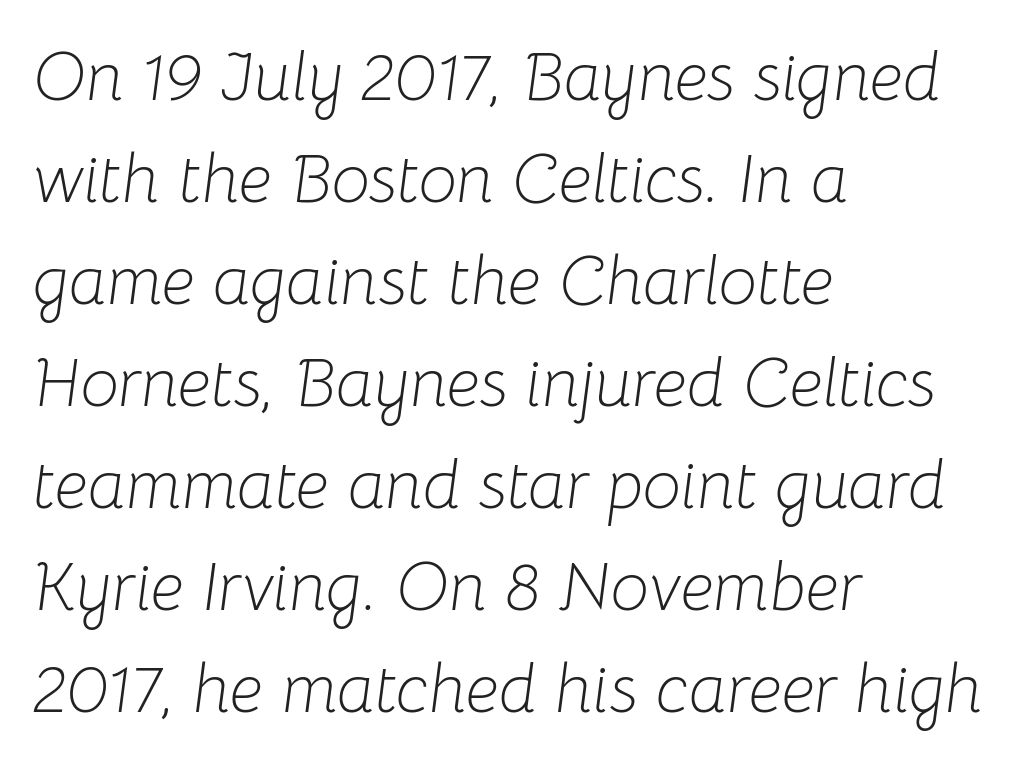
Students, note that the glyphs here touch the page at normal intervals. Heaviness? Minimal to ordinary, like unemphasized prose. The lines sit at an ordinary, default distance from one another. The face used here is proportionally spaced, like ordinary book or web type.
